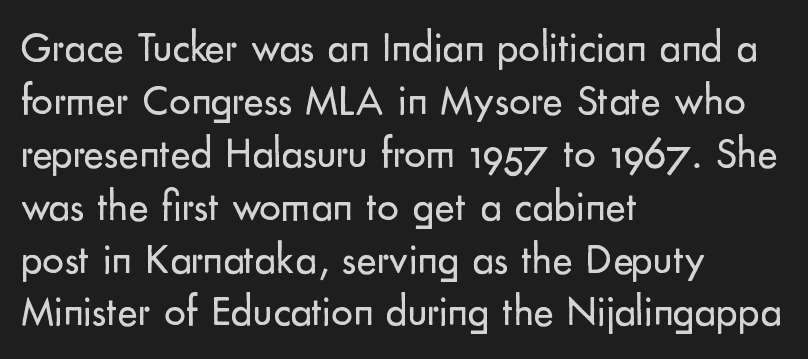
The image shows 43 px regular-weight sans-serif type, upright; set left-aligned, line spacing 1.23x, normal letter spacing, not underlined; low stroke contrast and a small x-height.
